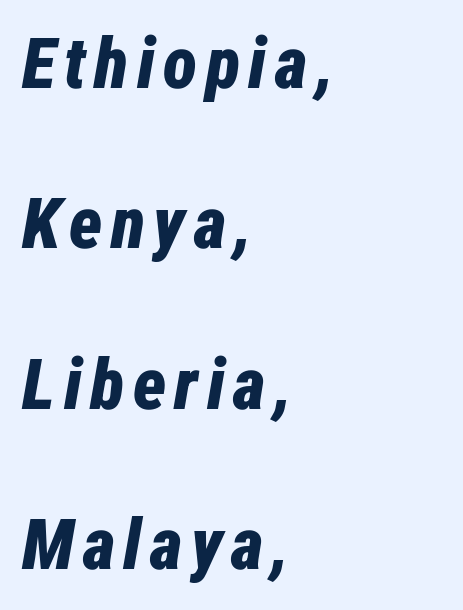
{"italic": "yes", "lean": "right", "slant_degrees": 12, "bold": "yes", "weight": "bold", "width": "condensed", "stroke_contrast": "low", "x_height": "medium", "monospaced": "no", "underline": "no", "align": "left", "line_spacing": "loose", "line_spacing_ratio": 2.26, "glyph_px": 71}
